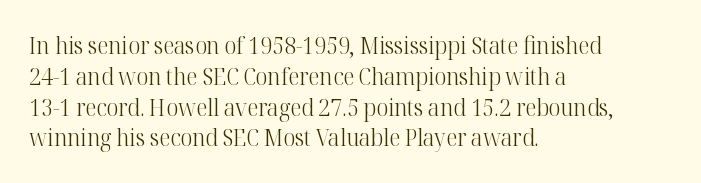
The image shows 23 px text type, upright; set left-aligned, normal line spacing (1.34x), normal letter spacing, not underlined.
